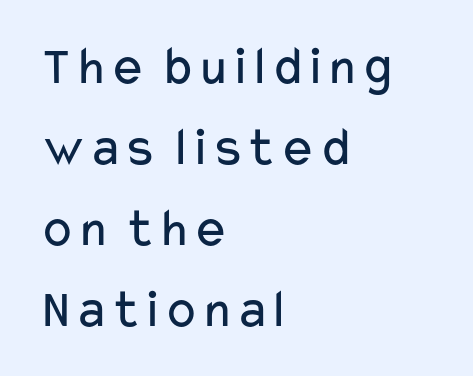
Q: Is the text bold? A: No.
Q: Is the text italic (slanted)? A: No, it is upright.
Q: Is the typeface a serif or a sans-serif typeface? A: Sans-serif.
Q: Is the text underlined? A: No.
Q: How is the paragraph aligned? A: Left-aligned.
Q: Is the spacing between letters normal or unusually wide? A: Normal.
Q: Is the spacing between lines tight, normal or loose? A: Normal.
Q: Width (condensed, normal, or wide)? A: Wide.
Q: Stroke contrast? A: Low.
Q: x-height? A: Medium.
Q: Monospaced? A: No.
